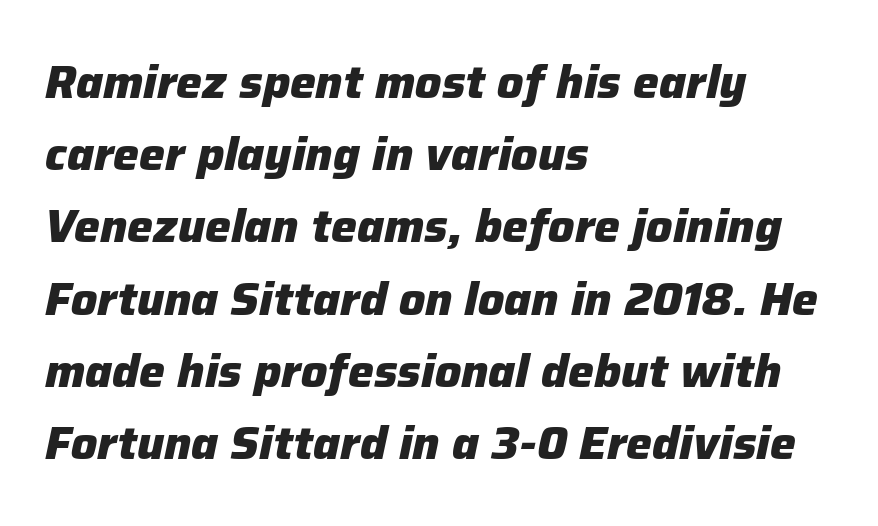
{"italic": "yes", "lean": "right", "slant_degrees": 12, "bold": "yes", "weight": "heavy", "width": "normal", "stroke_contrast": "low", "x_height": "medium", "monospaced": "no", "underline": "no", "align": "left", "line_spacing": "normal", "line_spacing_ratio": 1.57, "letter_spacing": "normal", "letter_spacing_em": 0.0, "glyph_px": 46}
